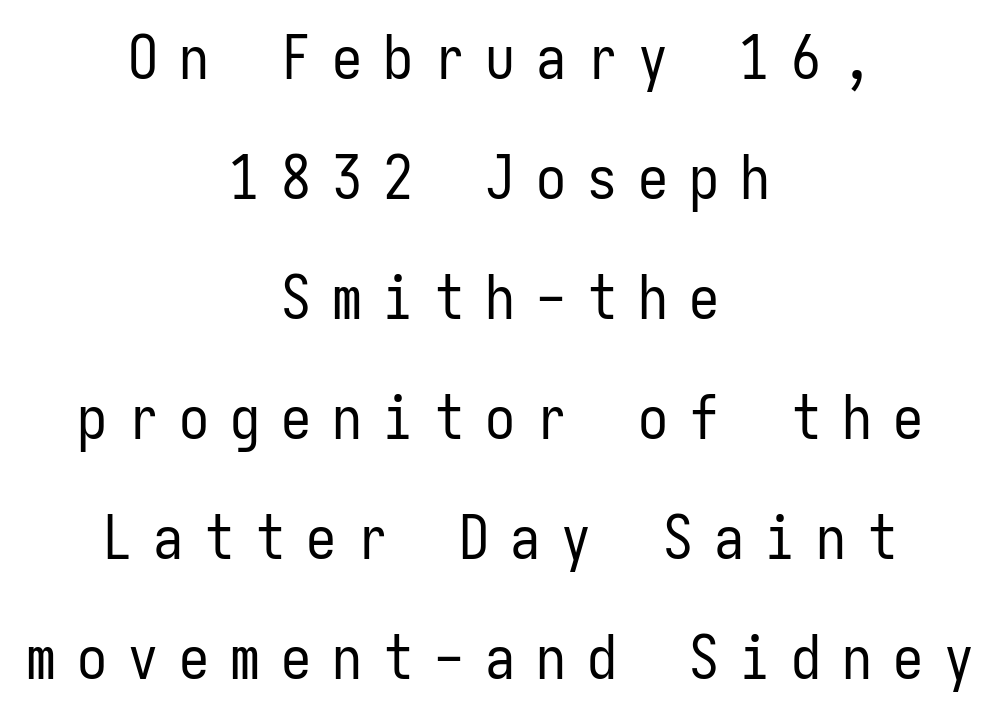
Q: Is the text bold? A: No.
Q: Is the text italic (slanted)? A: No, it is upright.
Q: Is the typeface a serif or a sans-serif typeface? A: Sans-serif.
Q: Is the text underlined? A: No.
Q: How is the paragraph aligned? A: Centered.
Q: Is the spacing between letters normal or unusually wide? A: Unusually wide.
Q: Is the spacing between lines tight, normal or loose? A: Loose.
Q: Width (condensed, normal, or wide)? A: Condensed.
Q: Stroke contrast? A: Low.
Q: x-height? A: Medium.
Q: Monospaced? A: Yes.
